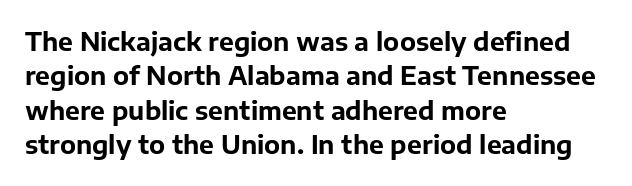
The image shows 25 px bold type, upright; set left-aligned, normal line spacing (1.38x), normal letter spacing, not underlined.
